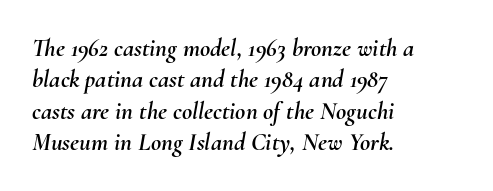
Q: Is the text italic (slanted)? A: Yes, it leans right by about 10 degrees.
Q: Is the text underlined? A: No.
Q: How is the paragraph aligned? A: Left-aligned.
Q: Is the spacing between letters normal or unusually wide? A: Normal.
Q: Is the spacing between lines tight, normal or loose? A: Normal.
